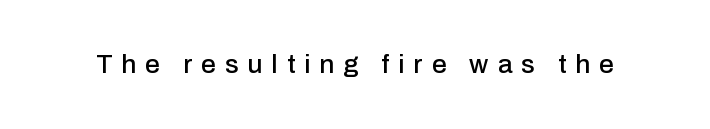
The axis of the letterforms is exactly vertical. Plain, unruled lines of type. The tracking jumps out immediately: characters are airy and widely separated.
